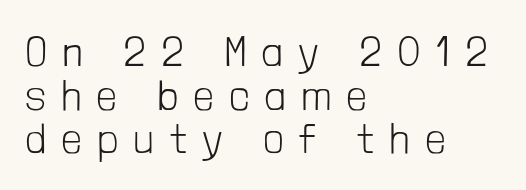
The image shows 42 px light, condensed sans-serif type, upright; set left-aligned, tight line spacing (1.04x), unusually wide letter spacing (+0.4 em), not underlined; low stroke contrast and a medium x-height.
